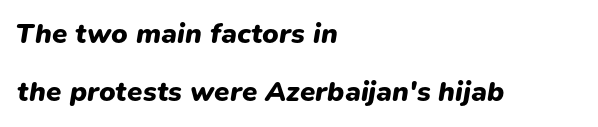
Look at the stroke-to-counter ratio: heavy, a bold. How are the letters spaced? Ordinarily, with no added tracking. Yep, that's italic — everything's leaning. The passage is arranged the way most books set body copy — flush left. Compared with typical paragraphs, the rows here are farther apart. Proportional: the letters do not fall into vertical columns.
